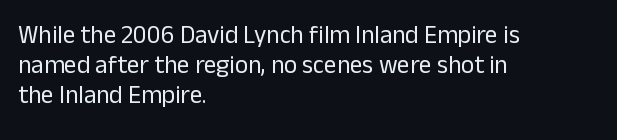
{"italic": "no", "bold": "no", "underline": "no", "align": "left", "line_spacing_ratio": 1.21, "letter_spacing": "normal", "letter_spacing_em": 0.0, "glyph_px": 25}
